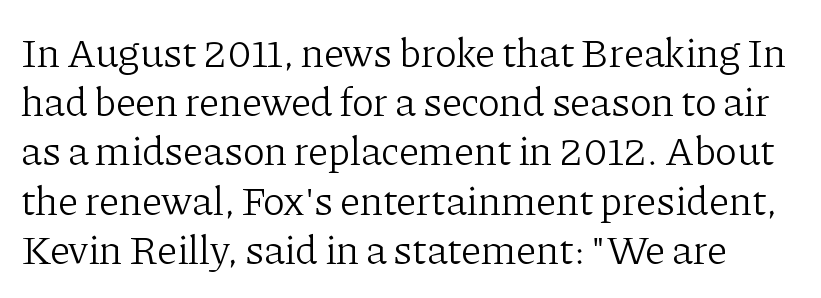
The image shows 41 px light serif type, upright; set line spacing 1.2x, normal letter spacing, not underlined; low stroke contrast and a medium x-height.
